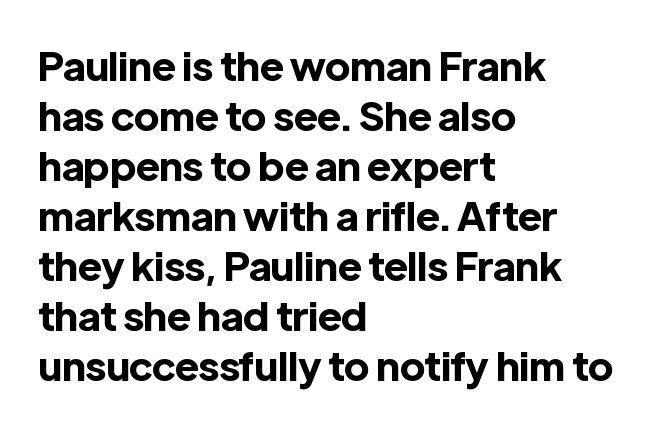
The image shows 40 px bold sans-serif type, upright; set left-aligned, normal line spacing (1.25x), normal letter spacing, not underlined; a medium x-height.
